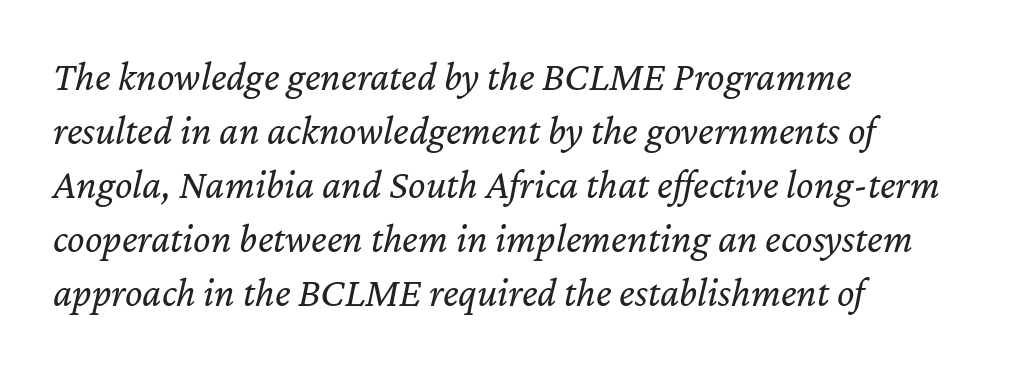
{"italic": "yes", "lean": "right", "slant_degrees": 12, "bold": "no", "weight": "regular", "width": "normal", "stroke_contrast": "low", "x_height": "medium", "monospaced": "no", "underline": "no", "align": "left", "line_spacing": "normal", "line_spacing_ratio": 1.32, "letter_spacing": "normal", "letter_spacing_em": 0.0, "glyph_px": 41}
